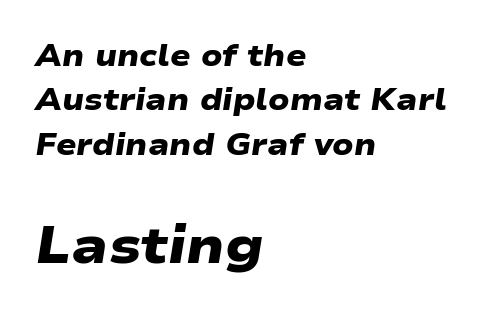
The image shows 52 px heavy, wide sans-serif type; set left-aligned, normal line spacing (1.48x), normal letter spacing, not underlined; the second (bottom) block is 1.73x larger; low stroke contrast and a medium x-height.
